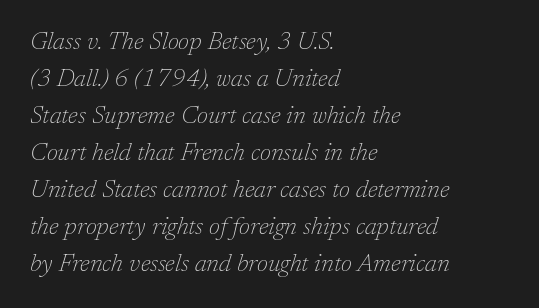
Q: Is the text bold? A: No.
Q: Is the text italic (slanted)? A: Yes, it leans right by about 17 degrees.
Q: Is the text underlined? A: No.
Q: How is the paragraph aligned? A: Left-aligned.
Q: Is the spacing between letters normal or unusually wide? A: Normal.
Q: Is the spacing between lines tight, normal or loose? A: Normal.
